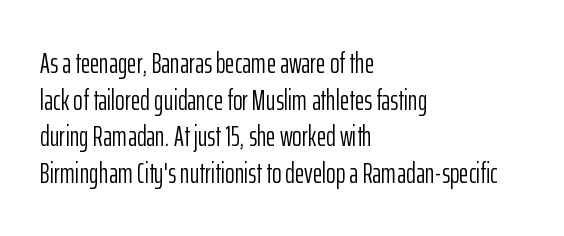
Character widths vary here, with narrow letters taking less room than wide ones. Nobody drew a line under any word here. Stems here are at most as thick as an everyday book face. No extra tracking has been applied to these lines.
